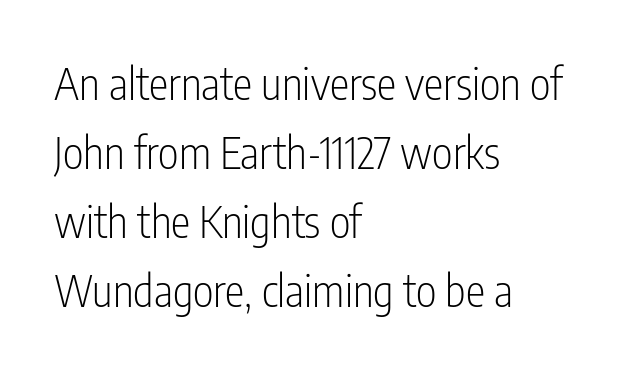
If you measured baseline to baseline, you'd find a middling distance. A classic flush-left, rag-right setting is used for this passage. To sum up the face: it is a sans, with no serifs. Clear beneath every line of the passage. These lines keep a tight, regular rhythm from letter to letter.
